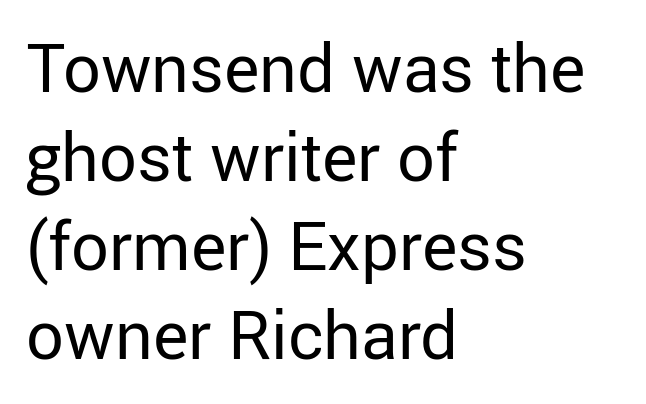
Is this a fixed-width face? No — the glyphs have proportional, varying widths. Inter-character spacing is left at the font's built-in metrics. Typeset ragged right — the left edge is the straight one. Compared with typical paragraphs, the rows here are spaced about the same.
